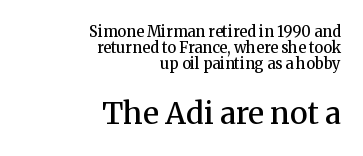
Q: Is the text bold? A: Semi-bold.
Q: Is the text italic (slanted)? A: No, it is upright.
Q: Is the typeface a serif or a sans-serif typeface? A: Serif.
Q: Is the text underlined? A: No.
Q: How is the paragraph aligned? A: Right-aligned.
Q: Is the spacing between letters normal or unusually wide? A: Normal.
Q: Is the spacing between lines tight, normal or loose? A: Tight.
Q: Which block of text is set in a larger size, the first (top) or the second (bottom)? A: The second (bottom) one.
Q: Width (condensed, normal, or wide)? A: Normal.
Q: Stroke contrast? A: Medium.
Q: x-height? A: Medium.
Q: Monospaced? A: No.
